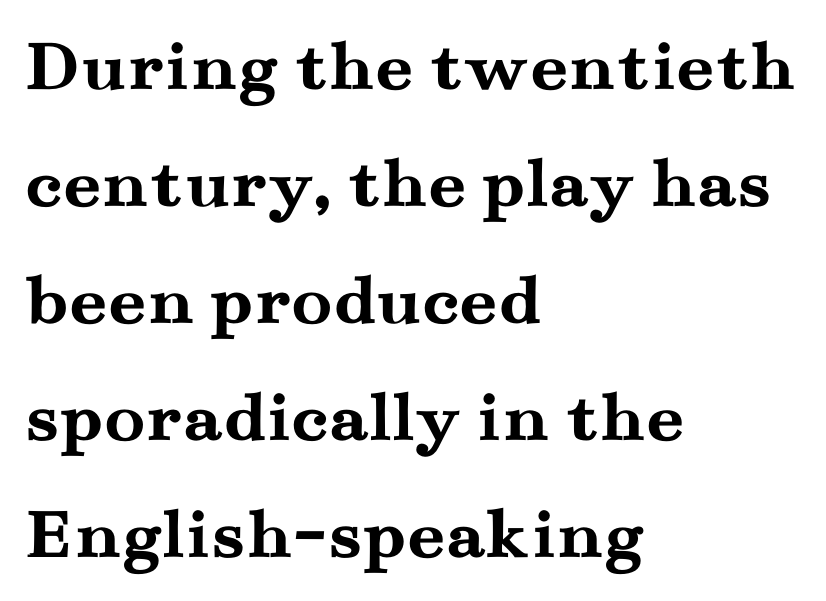
Q: Is the text bold? A: Yes.
Q: Is the text italic (slanted)? A: No, it is upright.
Q: Is the typeface a serif or a sans-serif typeface? A: Serif.
Q: Is the text underlined? A: No.
Q: How is the paragraph aligned? A: Left-aligned.
Q: Is the spacing between letters normal or unusually wide? A: Normal.
Q: Is the spacing between lines tight, normal or loose? A: Normal.
Q: Width (condensed, normal, or wide)? A: Wide.
Q: Stroke contrast? A: Medium.
Q: x-height? A: Small.
Q: Monospaced? A: No.
